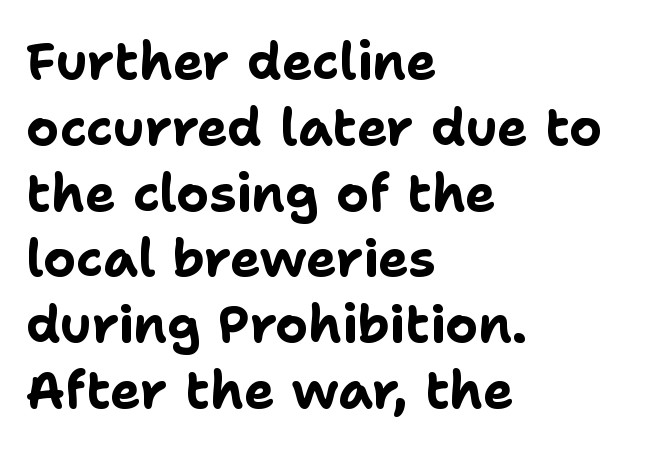
Spacing verdict: proportional, widths tailored to each character. Short and long lines alike share a common starting point at left. Bold? Absolutely — the strokes are thick and heavy. The letters stand straight up with perfectly vertical stems.
